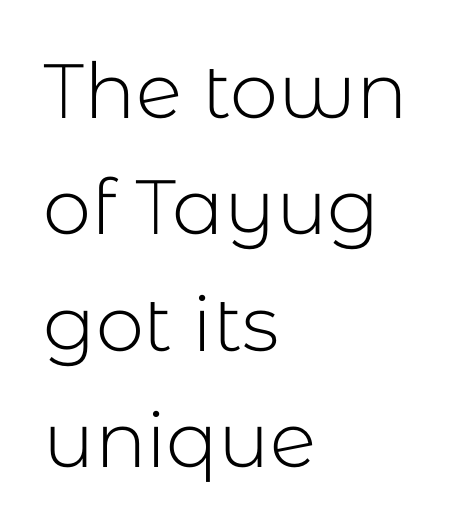
{"serif": "no", "italic": "no", "bold": "no", "weight": "light", "width": "normal", "stroke_contrast": "low", "x_height": "medium", "monospaced": "no", "underline": "no", "align": "left", "line_spacing": "normal", "line_spacing_ratio": 1.51, "letter_spacing": "normal", "letter_spacing_em": 0.0, "glyph_px": 77}
